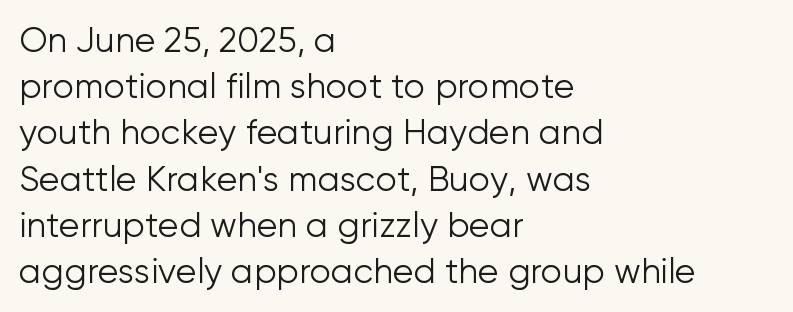
The image shows 34 px light sans-serif type, upright; set left-aligned, normal line spacing (1.36x), normal letter spacing, not underlined; low stroke contrast and a medium x-height.
